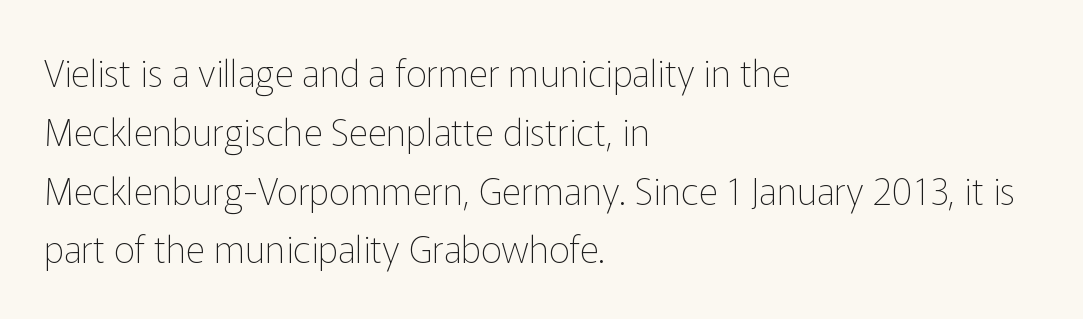
The image shows 37 px thin sans-serif type, upright; set left-aligned, normal line spacing (1.59x), normal letter spacing, not underlined; low stroke contrast and a medium x-height.
